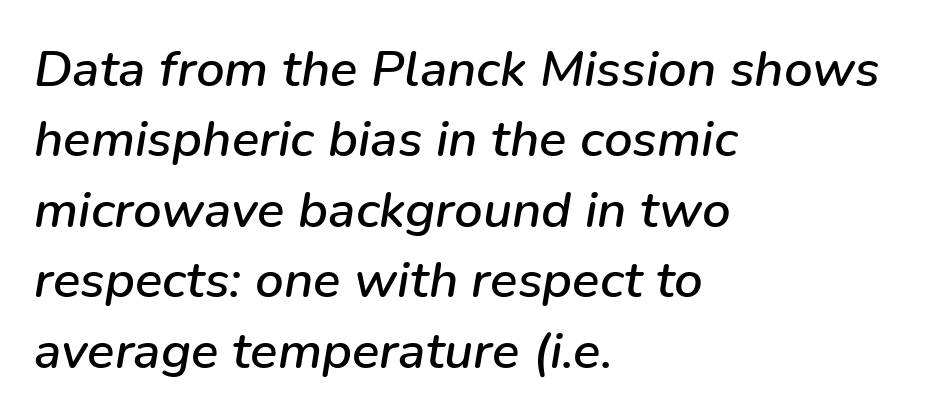
The image shows 51 px text type, italic (leaning right); set left-aligned, normal line spacing (1.38x), normal letter spacing, not underlined; low stroke contrast and a medium x-height.
